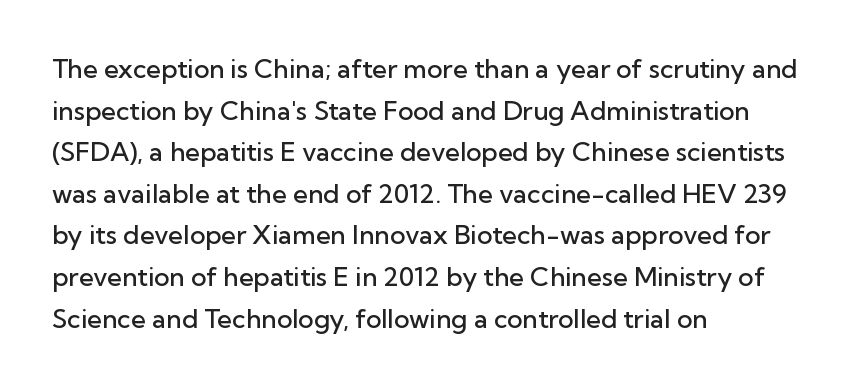
The image shows 26 px text type, upright; set left-aligned, normal line spacing (1.6x), normal letter spacing, not underlined.
